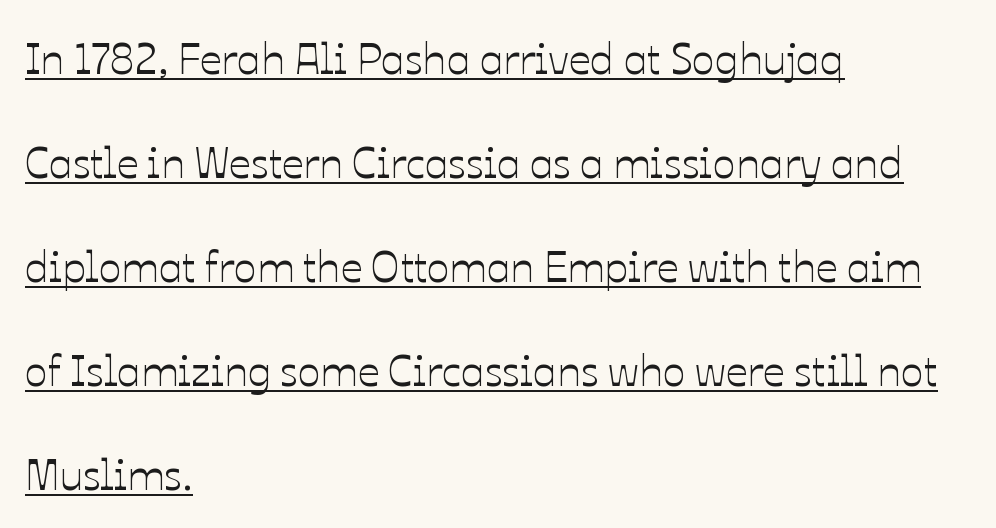
You can tell it's not italic because the verticals are truly vertical. Default kerning and tracking; the words read as compact shapes. Compared with a centered layout, this one pins lines to the left instead. Honestly, the underline is the first thing you notice here. The passage shown is typed in a proportional face where columns would drift.
